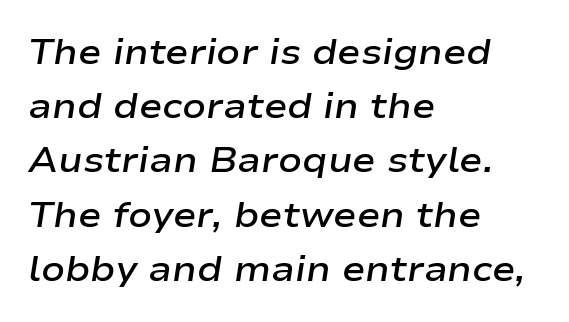
The image shows 35 px semibold, wide type, italic (leaning right); set left-aligned, normal line spacing (1.55x), normal letter spacing, not underlined; low stroke contrast and a medium x-height.
